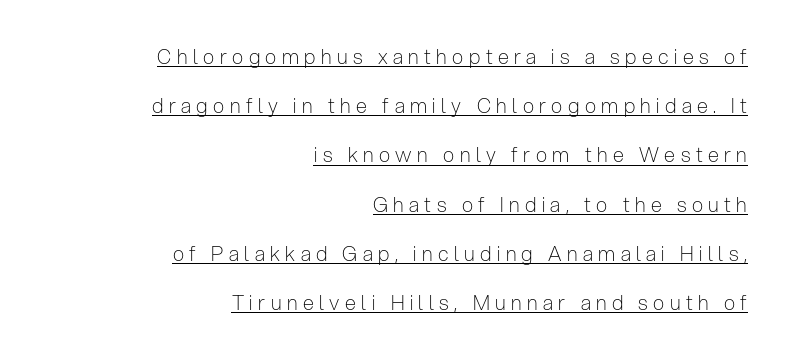
Q: Is the text bold? A: No.
Q: Is the text italic (slanted)? A: No, it is upright.
Q: Is the text underlined? A: Yes.
Q: How is the paragraph aligned? A: Right-aligned.
Q: Is the spacing between letters normal or unusually wide? A: Unusually wide.
Q: Is the spacing between lines tight, normal or loose? A: Loose.
